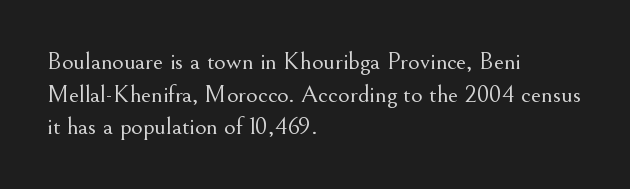
{"italic": "no", "bold": "no", "underline": "no", "align": "left", "line_spacing": "normal", "line_spacing_ratio": 1.31, "letter_spacing": "normal", "letter_spacing_em": 0.0, "glyph_px": 25}
